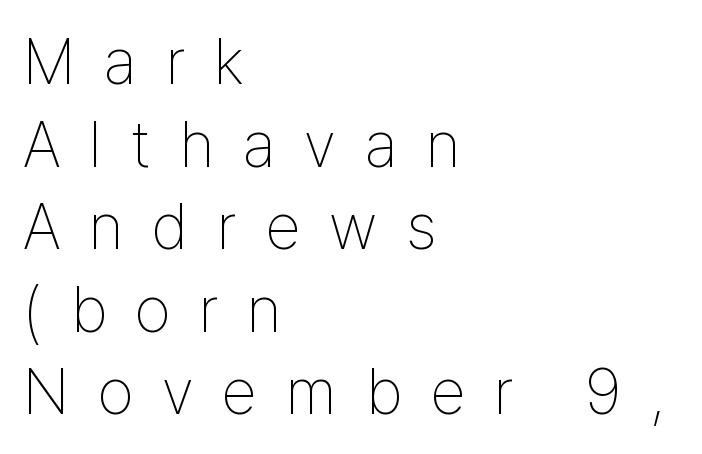
The image shows 64 px thin, condensed sans-serif type, upright; set left-aligned, normal line spacing (1.29x), unusually wide letter spacing (+0.45 em), not underlined; low stroke contrast and a medium x-height.
